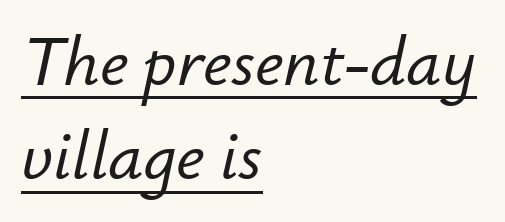
The image shows 70 px text type, italic (leaning right); set left-aligned, normal line spacing (1.35x), normal letter spacing, underlined; low stroke contrast and a small x-height.
